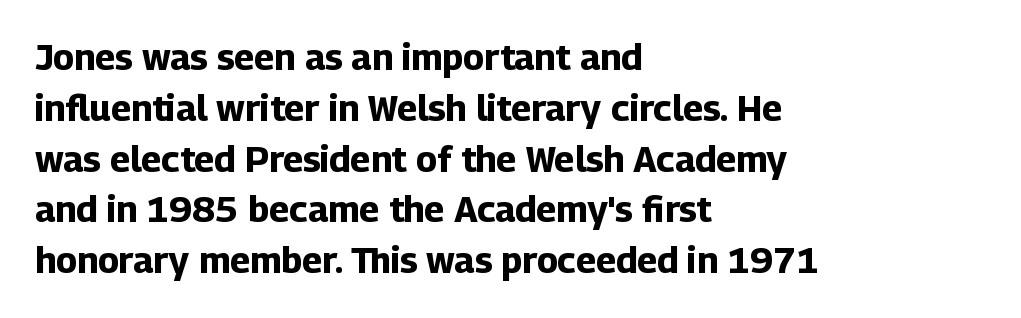
Q: Is the text bold? A: Yes.
Q: Is the text italic (slanted)? A: No, it is upright.
Q: Is the typeface a serif or a sans-serif typeface? A: Sans-serif.
Q: Is the text underlined? A: No.
Q: How is the paragraph aligned? A: Left-aligned.
Q: Is the spacing between letters normal or unusually wide? A: Normal.
Q: Is the spacing between lines tight, normal or loose? A: Normal.
Q: Width (condensed, normal, or wide)? A: Normal.
Q: Stroke contrast? A: Low.
Q: x-height? A: Medium.
Q: Monospaced? A: No.
